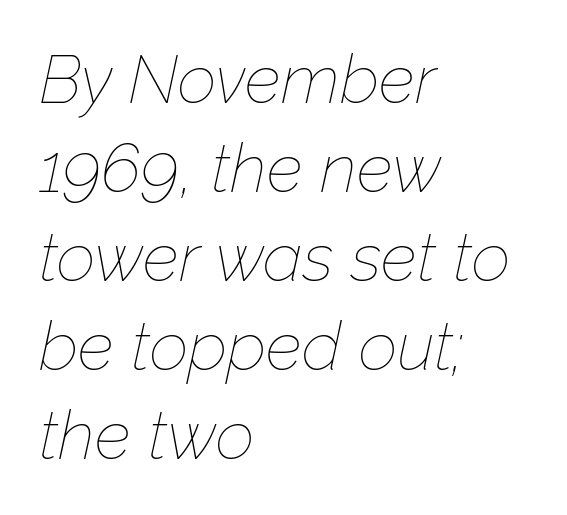
Q: Is the text bold? A: No.
Q: Is the text italic (slanted)? A: Yes, it leans right by about 12 degrees.
Q: Is the text underlined? A: No.
Q: How is the paragraph aligned? A: Left-aligned.
Q: Is the spacing between letters normal or unusually wide? A: Normal.
Q: Is the spacing between lines tight, normal or loose? A: Normal.
Q: Width (condensed, normal, or wide)? A: Normal.
Q: Stroke contrast? A: Low.
Q: x-height? A: Medium.
Q: Monospaced? A: No.
